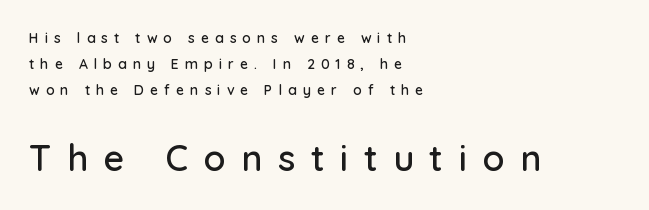
The specimen omits any rule beneath the text block's lines. Varying glyph widths throughout — classic text-font behaviour. Caption: upper text group reduced, lower text group enlarged. Nope, not italic — everything's standing straight. No feet cap the strokes, marking this as sans-serif type. Words appear elongated and porous because spacing is wide.
